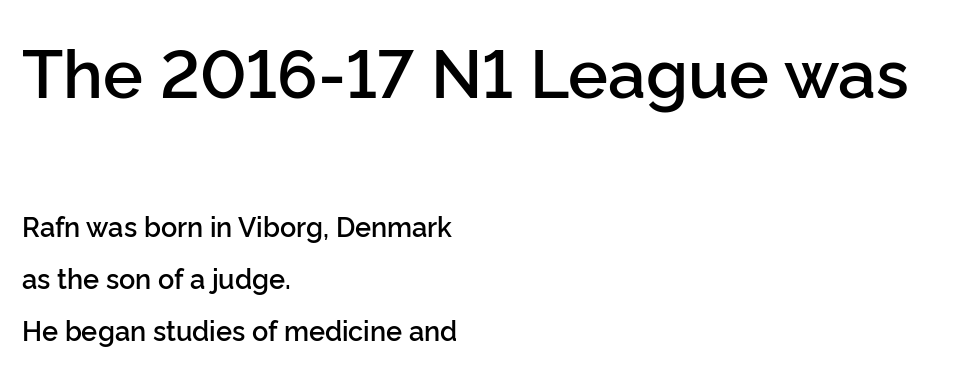
{"serif": "no", "italic": "no", "bold": "semi", "weight": "semibold", "width": "normal", "stroke_contrast": "low", "x_height": "medium", "monospaced": "no", "underline": "no", "align": "left", "line_spacing": "loose", "line_spacing_ratio": 1.94, "letter_spacing": "normal", "letter_spacing_em": 0.0, "larger_block": "first", "size_ratio": 2.48, "glyph_px": 67}
